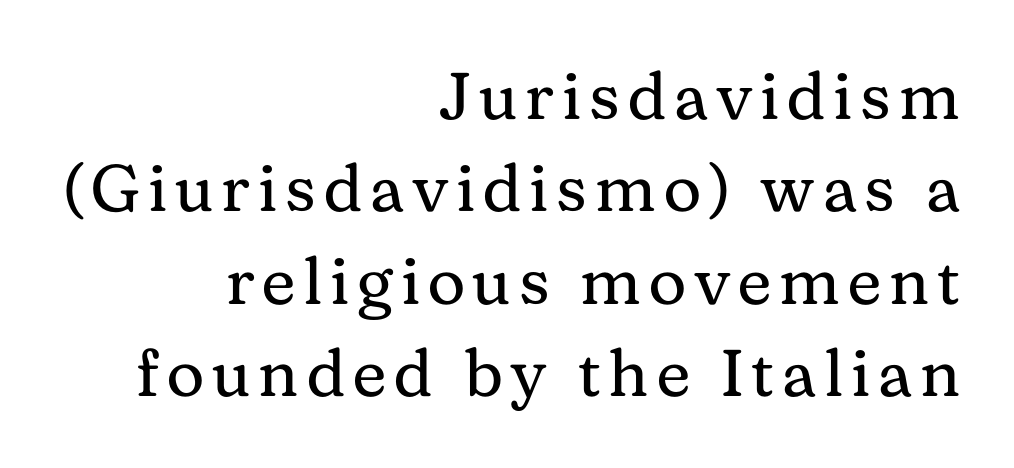
{"serif": "yes", "italic": "no", "bold": "no", "weight": "regular", "width": "normal", "stroke_contrast": "medium", "x_height": "medium", "monospaced": "no", "underline": "no", "align": "right", "line_spacing": "normal", "line_spacing_ratio": 1.4, "glyph_px": 66}
